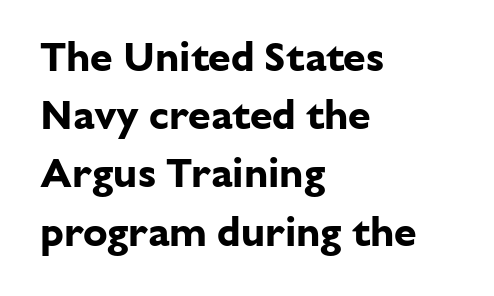
Quick note: underline off. Teacher's note: observe the even left margin — that is flush-left alignment. The sample has been set heavy, in full bold. The font family rendered here belongs to the sans-serif group.
